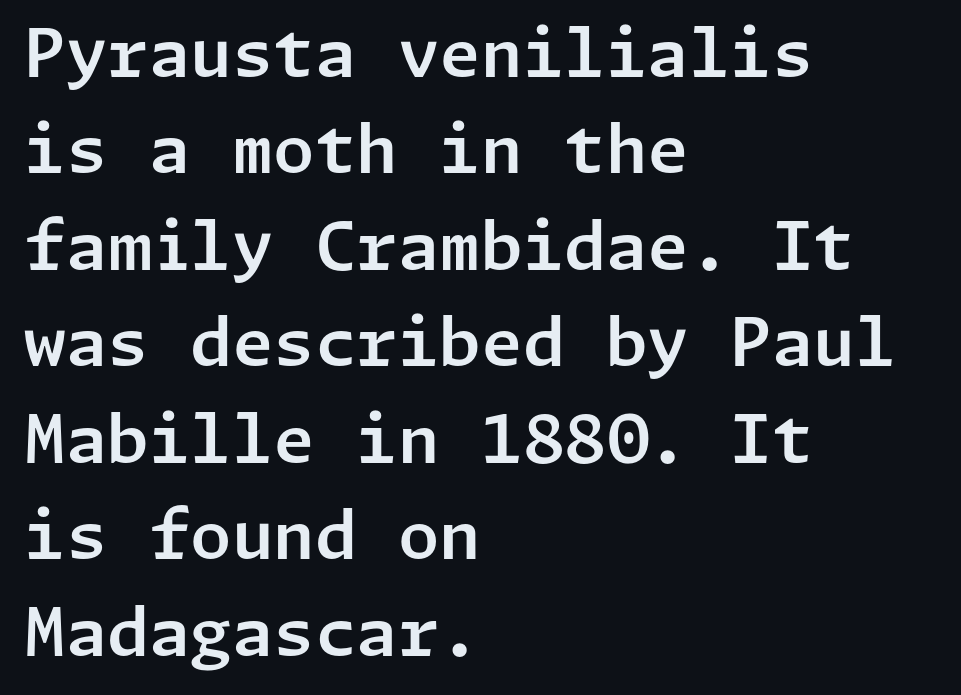
Q: Is the text italic (slanted)? A: No, it is upright.
Q: Is the typeface a serif or a sans-serif typeface? A: Sans-serif.
Q: Is the text underlined? A: No.
Q: How is the paragraph aligned? A: Left-aligned.
Q: Is the spacing between letters normal or unusually wide? A: Normal.
Q: Is the spacing between lines tight, normal or loose? A: Normal.
Q: Width (condensed, normal, or wide)? A: Normal.
Q: Stroke contrast? A: Low.
Q: x-height? A: Medium.
